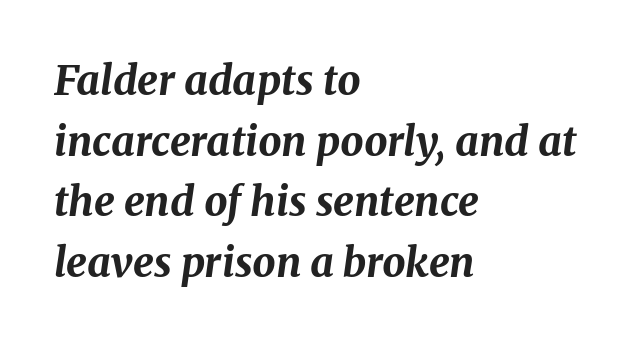
Q: Is the text bold? A: Yes.
Q: Is the text italic (slanted)? A: Yes, it leans right by about 8 degrees.
Q: Is the text underlined? A: No.
Q: How is the paragraph aligned? A: Left-aligned.
Q: Is the spacing between letters normal or unusually wide? A: Normal.
Q: Is the spacing between lines tight, normal or loose? A: Normal.
Q: Width (condensed, normal, or wide)? A: Normal.
Q: Stroke contrast? A: Medium.
Q: x-height? A: Medium.
Q: Monospaced? A: No.
